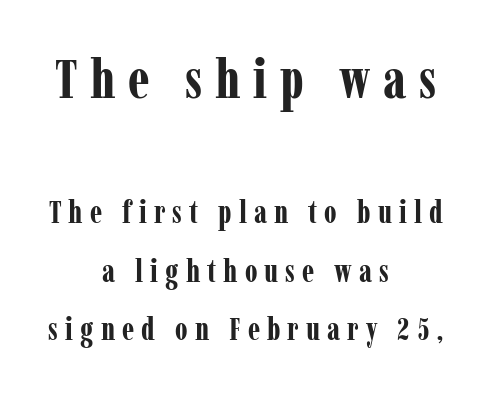
Q: Is the text bold? A: Yes.
Q: Is the text italic (slanted)? A: No, it is upright.
Q: Is the typeface a serif or a sans-serif typeface? A: Serif.
Q: Is the text underlined? A: No.
Q: How is the paragraph aligned? A: Centered.
Q: Is the spacing between letters normal or unusually wide? A: Unusually wide.
Q: Which block of text is set in a larger size, the first (top) or the second (bottom)? A: The first (top) one.
Q: Width (condensed, normal, or wide)? A: Condensed.
Q: Stroke contrast? A: Low.
Q: x-height? A: Medium.
Q: Monospaced? A: No.
